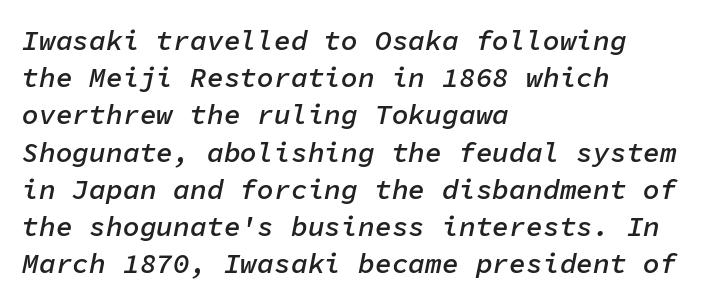
Honestly, the row spacing looks completely unremarkable. These lines were composed using italics. Monospaced: the letters line up in strict vertical columns. The lines in this sample share a left origin and differ only in where they stop. A clean baseline with only descenders dipping below it. Moderately thickened strokes mark this as semibold type.
